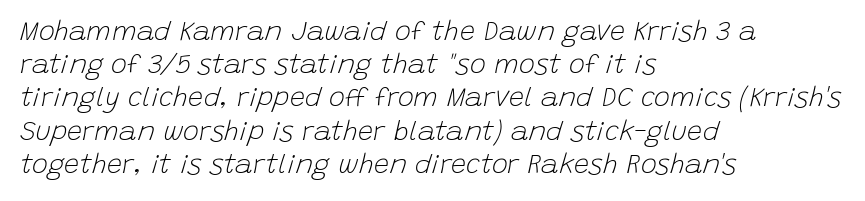
Q: Is the text bold? A: No.
Q: Is the text italic (slanted)? A: Yes, it leans right by about 15 degrees.
Q: Is the text underlined? A: No.
Q: How is the paragraph aligned? A: Left-aligned.
Q: Is the spacing between letters normal or unusually wide? A: Normal.
